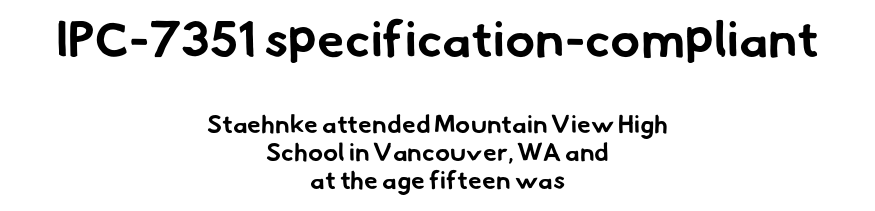
The image shows 50 px bold sans-serif type; set centered, tight line spacing (1.12x), normal letter spacing, not underlined; the first (top) block is 2.0x larger; low stroke contrast and a small x-height.
